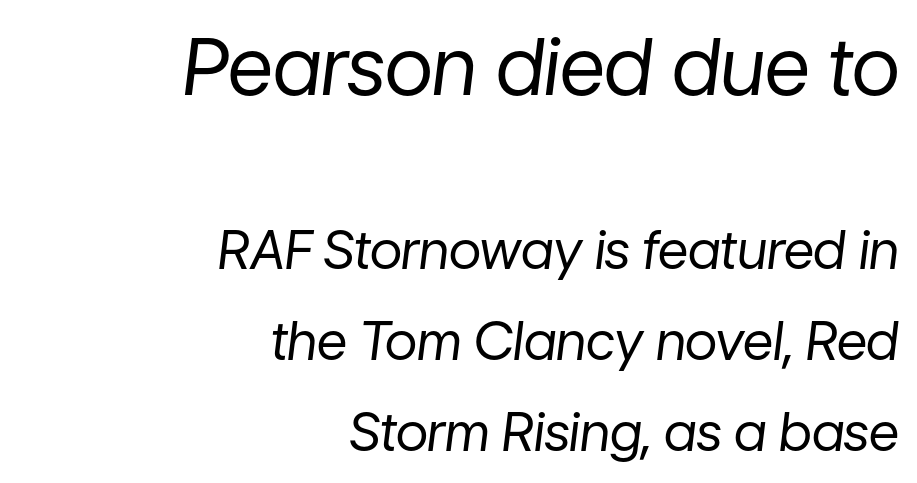
Compared with a flush-left layout, this one pins lines to the opposite, right side. The earlier block is typeset at a bigger size than the later block. These lines were composed using italics. A typesetter would call this zero additional tracking.
